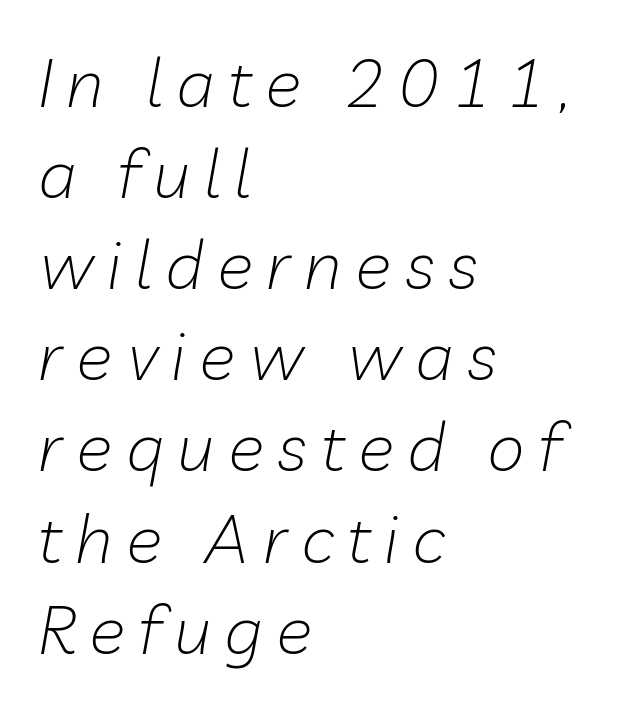
The image shows 68 px light type, italic (leaning right); set left-aligned, normal line spacing (1.34x), unusually wide letter spacing (+0.2 em), not underlined; low stroke contrast and a medium x-height.
